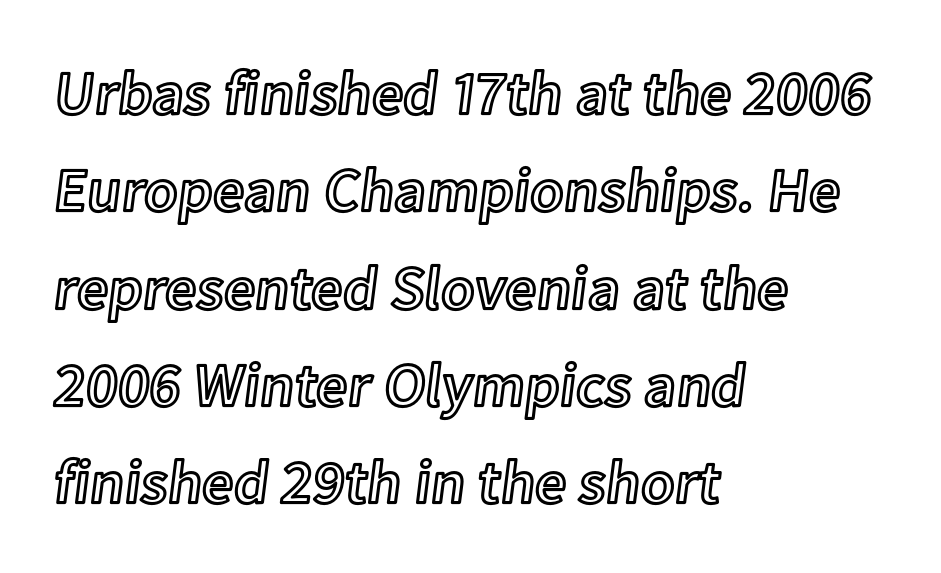
The image shows 62 px text type; set left-aligned, normal line spacing (1.57x), normal letter spacing, not underlined; a medium x-height.
